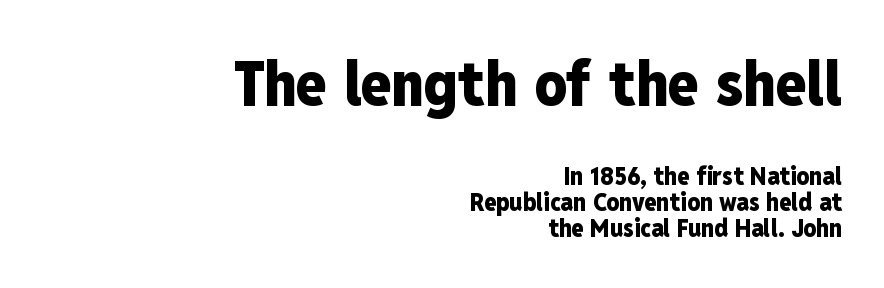
Short note: letters normally spaced. The passage shown is typeset with a sans-serif family. Reading down the block, your eye finds every line finishing at a fixed right position. Check under the words: just untouched page. The passage shown begins with its larger block and ends with its smaller one. The letters stand upright; this is a roman face.
